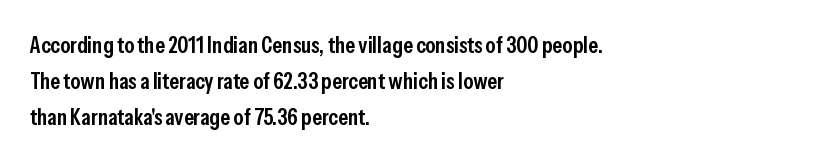
Q: Is the text bold? A: Semi-bold.
Q: Is the text italic (slanted)? A: No, it is upright.
Q: Is the text underlined? A: No.
Q: How is the paragraph aligned? A: Left-aligned.
Q: Is the spacing between letters normal or unusually wide? A: Normal.
Q: Is the spacing between lines tight, normal or loose? A: Normal.
